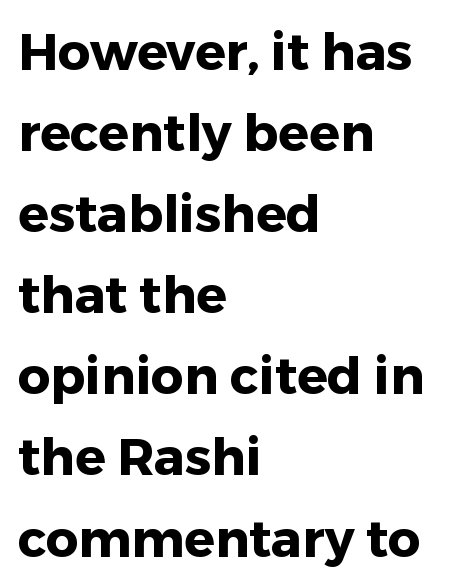
The image shows 51 px heavy sans-serif type, upright; set left-aligned, normal line spacing (1.59x), normal letter spacing, not underlined; low stroke contrast and a medium x-height.
